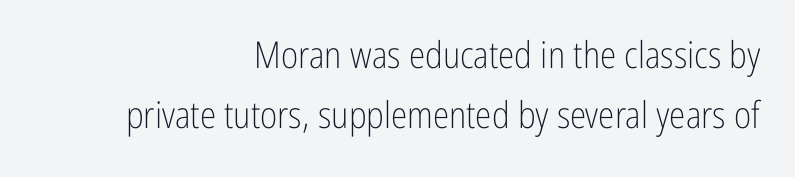
The strip under each line holds only bare page. Ink coverage per letter is moderate at most. A roman cut, with each character standing at attention. The font family rendered here belongs to the sans-serif group. The lines are quadded right. Tracking value appears to be zero — textbook default spacing.
